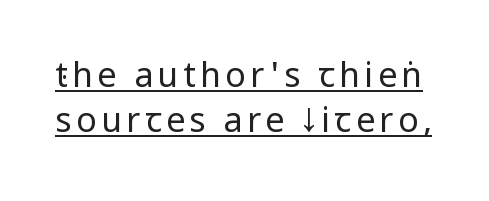
Is the stroke heavy? The answer is a plain regular-or-lighter. Each letter keeps its own natural width here, so spacing adapts to shape. Vertical spacing — default. Serifs: no, the terminals of the letterforms are clean.
